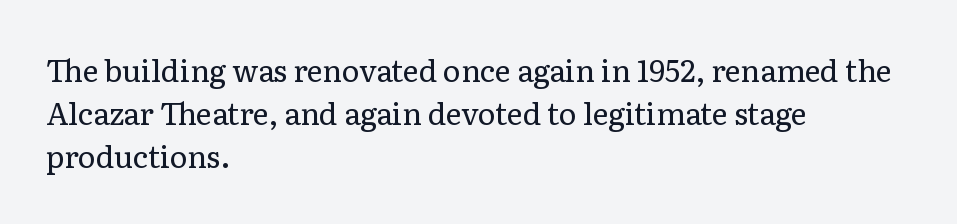
Q: Is the text bold? A: No.
Q: Is the text italic (slanted)? A: No, it is upright.
Q: Is the typeface a serif or a sans-serif typeface? A: Serif.
Q: Is the text underlined? A: No.
Q: How is the paragraph aligned? A: Left-aligned.
Q: Is the spacing between letters normal or unusually wide? A: Normal.
Q: Is the spacing between lines tight, normal or loose? A: Normal.
Q: Width (condensed, normal, or wide)? A: Normal.
Q: Stroke contrast? A: Low.
Q: x-height? A: Medium.
Q: Monospaced? A: No.
